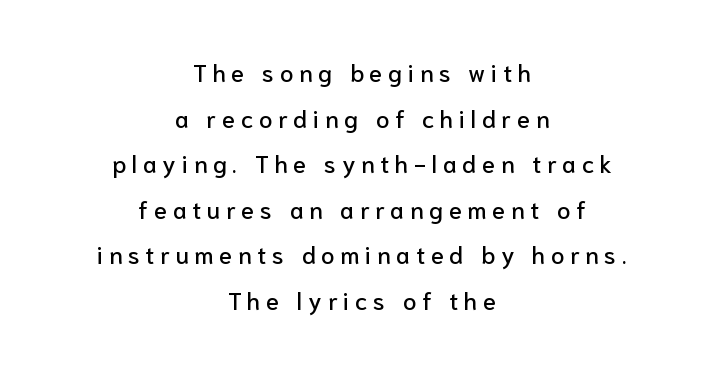
The lettering holds an erect, upright posture throughout. Teacher's note: observe the equal gaps on both sides — that is centered alignment. The space beneath each line is pristine and unruled. Between one letter and the next there's a generous, obvious gap. Baseline-to-baseline distance is far greater than the letter height.
